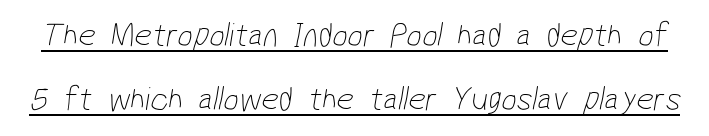
Q: Is the text bold? A: No.
Q: Is the typeface a serif or a sans-serif typeface? A: Sans-serif.
Q: Is the text underlined? A: Yes.
Q: Is the spacing between letters normal or unusually wide? A: Normal.
Q: Width (condensed, normal, or wide)? A: Condensed.
Q: Stroke contrast? A: Low.
Q: x-height? A: Medium.
Q: Monospaced? A: No.
